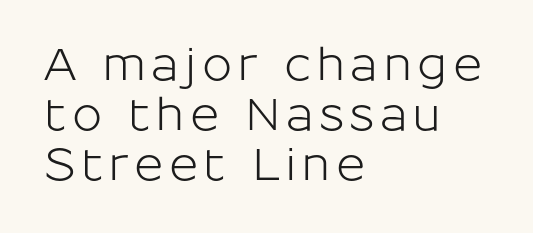
Q: Is the text italic (slanted)? A: No, it is upright.
Q: Is the typeface a serif or a sans-serif typeface? A: Sans-serif.
Q: Is the text underlined? A: No.
Q: How is the paragraph aligned? A: Left-aligned.
Q: Is the spacing between lines tight, normal or loose? A: Tight.
Q: Width (condensed, normal, or wide)? A: Normal.
Q: Stroke contrast? A: Low.
Q: x-height? A: Medium.
Q: Monospaced? A: No.
